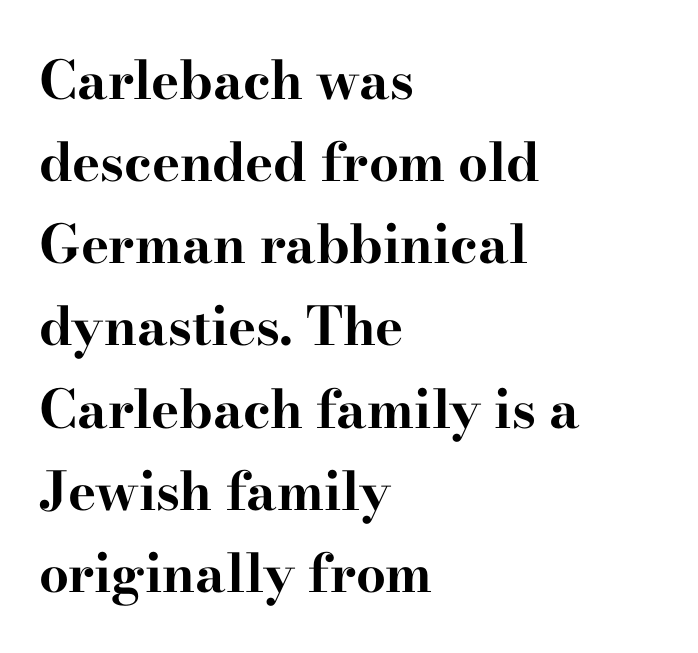
{"serif": "yes", "italic": "no", "bold": "yes", "weight": "bold", "width": "wide", "stroke_contrast": "high", "x_height": "small", "monospaced": "no", "underline": "no", "align": "left", "line_spacing": "normal", "line_spacing_ratio": 1.55, "letter_spacing": "normal", "letter_spacing_em": 0.0, "glyph_px": 53}
